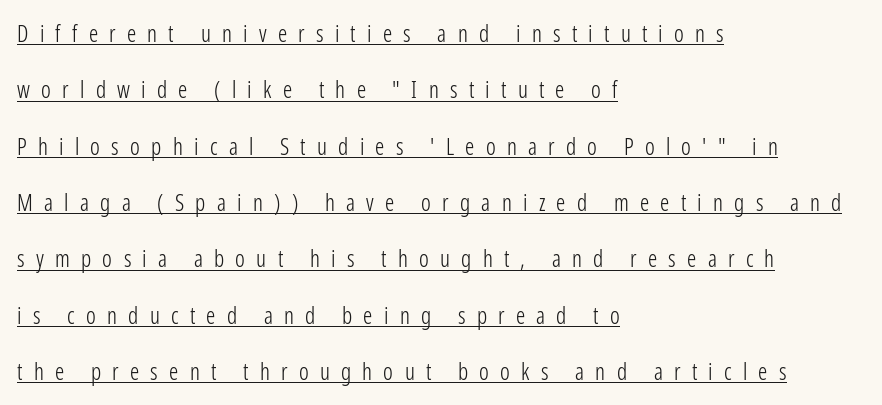
Q: Is the text bold? A: No.
Q: Is the text italic (slanted)? A: No, it is upright.
Q: Is the text underlined? A: Yes.
Q: How is the paragraph aligned? A: Left-aligned.
Q: Is the spacing between letters normal or unusually wide? A: Unusually wide.
Q: Is the spacing between lines tight, normal or loose? A: Loose.
